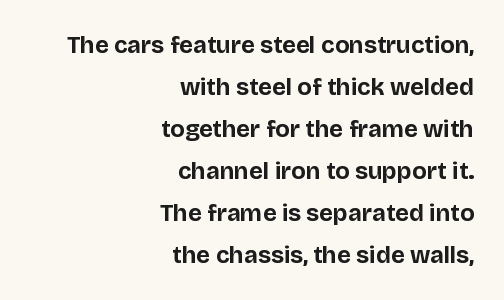
The image shows 24 px bold type, upright; set right-aligned, line spacing 1.75x, normal letter spacing, not underlined.
